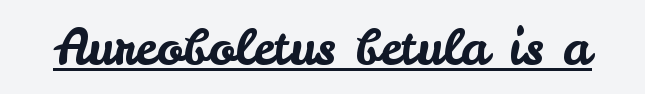
{"serif": "no", "width": "normal", "stroke_contrast": "low", "x_height": "small", "monospaced": "no", "underline": "yes", "letter_spacing": "normal", "letter_spacing_em": 0.0, "glyph_px": 49}
